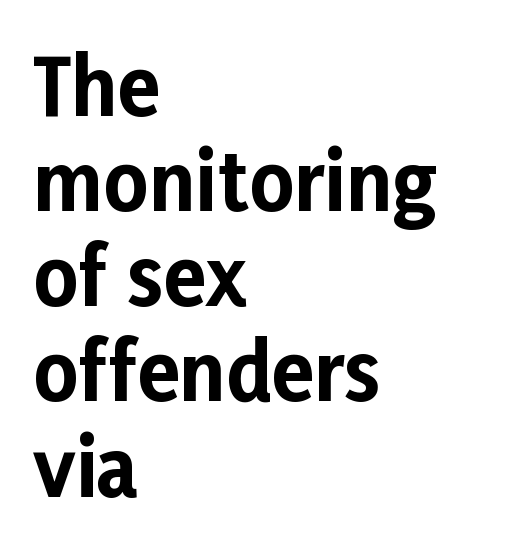
The image shows 78 px bold sans-serif type, upright; set left-aligned, line spacing 1.22x, normal letter spacing, not underlined; low stroke contrast and a medium x-height.
